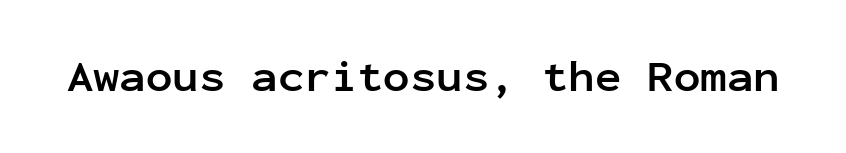
{"serif": "no", "italic": "no", "bold": "yes", "weight": "semibold", "width": "normal", "stroke_contrast": "low", "x_height": "medium", "monospaced": "yes", "underline": "no", "letter_spacing": "normal", "letter_spacing_em": 0.0, "glyph_px": 44}
